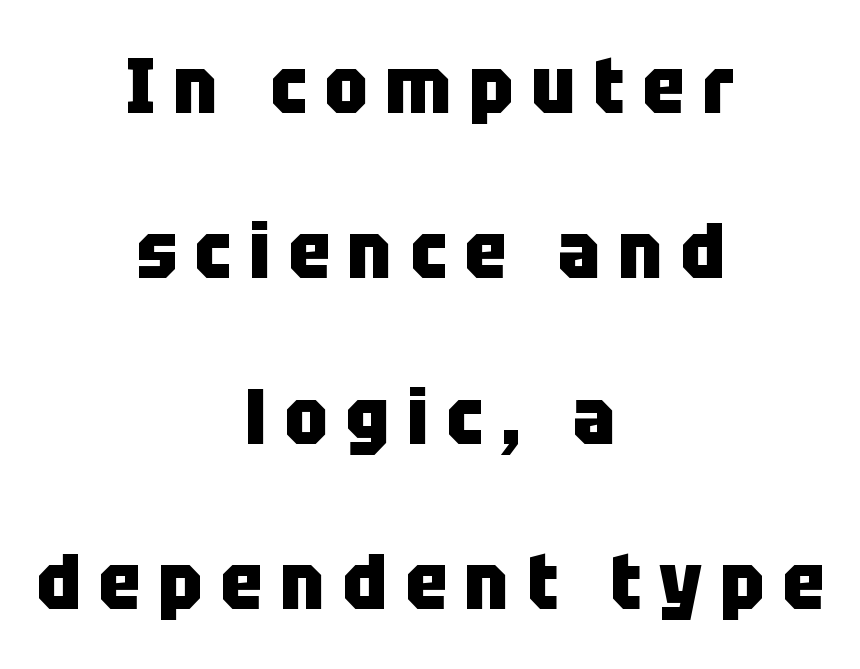
{"serif": "no", "italic": "no", "bold": "yes", "weight": "heavy", "width": "condensed", "stroke_contrast": "low", "x_height": "large", "monospaced": "no", "underline": "no", "align": "center", "line_spacing": "loose", "line_spacing_ratio": 2.12, "letter_spacing": "wide", "letter_spacing_em": 0.23, "glyph_px": 78}
